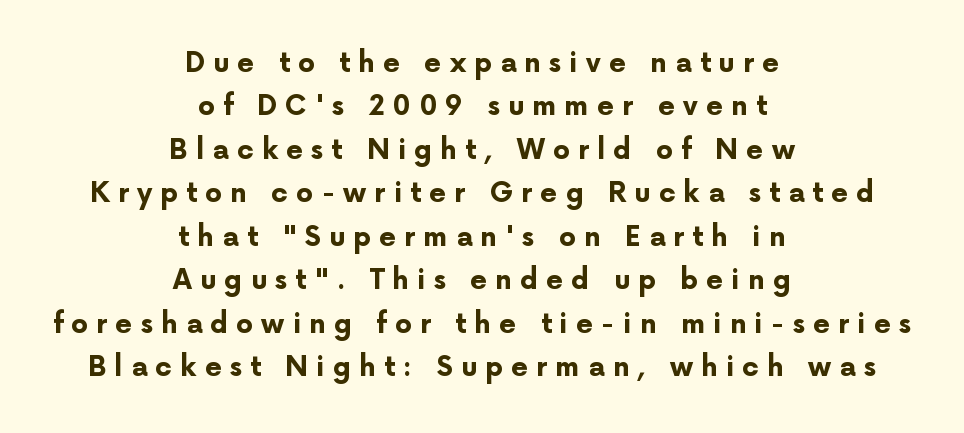
Q: Is the text bold? A: Yes.
Q: Is the text italic (slanted)? A: No, it is upright.
Q: Is the text underlined? A: No.
Q: How is the paragraph aligned? A: Centered.
Q: Is the spacing between letters normal or unusually wide? A: Unusually wide.
Q: Is the spacing between lines tight, normal or loose? A: Normal.
